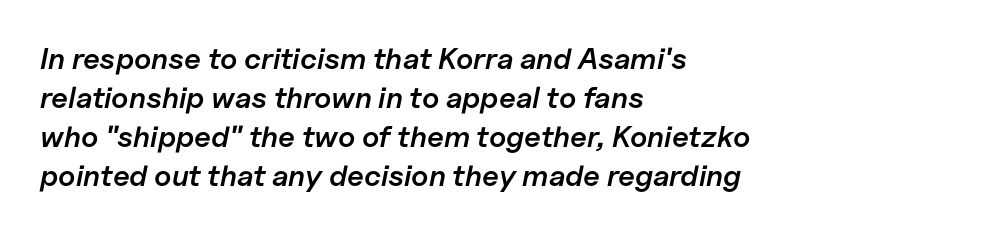
Only glyphs here, with clear space below each row. Students, this is semibold: more ink than regular, less than bold. Vertically, the passage feels balanced, rows spaced as you'd expect. Horizontally, the lines are justified to the leading edge only.
